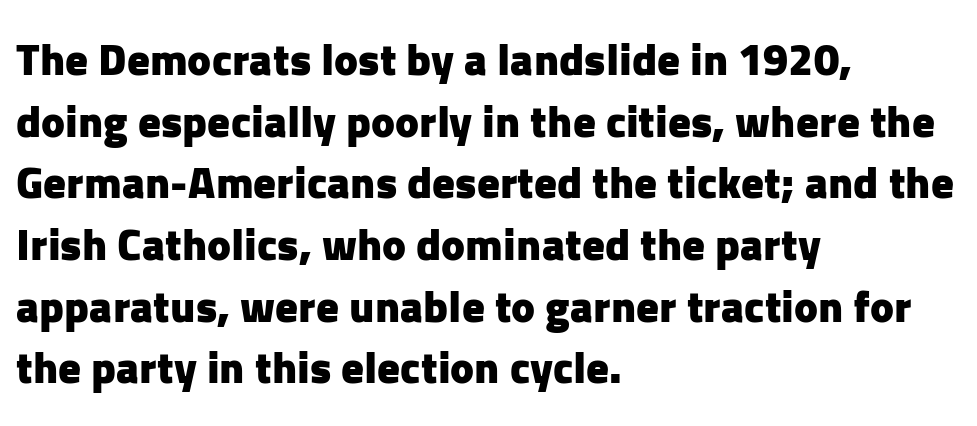
The type sits square on the baseline with zero lean. Are there feet on the stems? There aren't — it's a sans. Thick stems and heavy bowls — unmistakably bold. Do the characters align in a grid? No, the font is proportional. The letters sit at their default tracking, neither squeezed nor spread.
